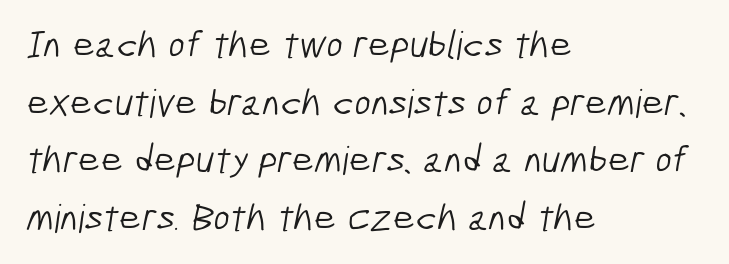
{"serif": "no", "bold": "no", "weight": "light", "width": "condensed", "stroke_contrast": "low", "x_height": "medium", "monospaced": "no", "underline": "no", "align": "left", "line_spacing": "normal", "line_spacing_ratio": 1.48, "letter_spacing": "normal", "letter_spacing_em": 0.0, "glyph_px": 39}
